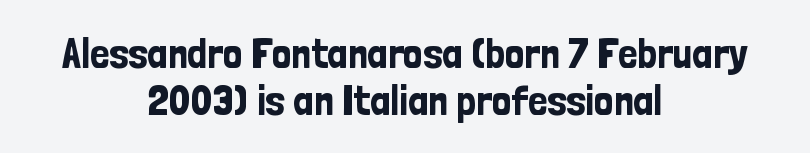
{"serif": "no", "italic": "no", "width": "condensed", "stroke_contrast": "low", "x_height": "medium", "monospaced": "no", "underline": "no", "align": "center", "line_spacing": "tight", "line_spacing_ratio": 1.09, "letter_spacing": "normal", "letter_spacing_em": 0.0, "glyph_px": 43}
